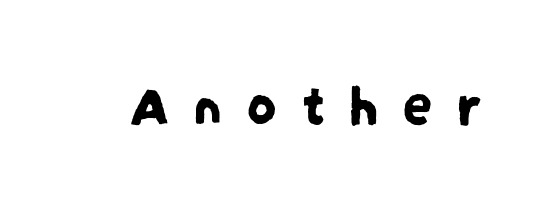
Q: Is the typeface a serif or a sans-serif typeface? A: Sans-serif.
Q: Is the text underlined? A: No.
Q: Is the spacing between letters normal or unusually wide? A: Unusually wide.
Q: Width (condensed, normal, or wide)? A: Condensed.
Q: Stroke contrast? A: Low.
Q: x-height? A: Large.
Q: Monospaced? A: No.
